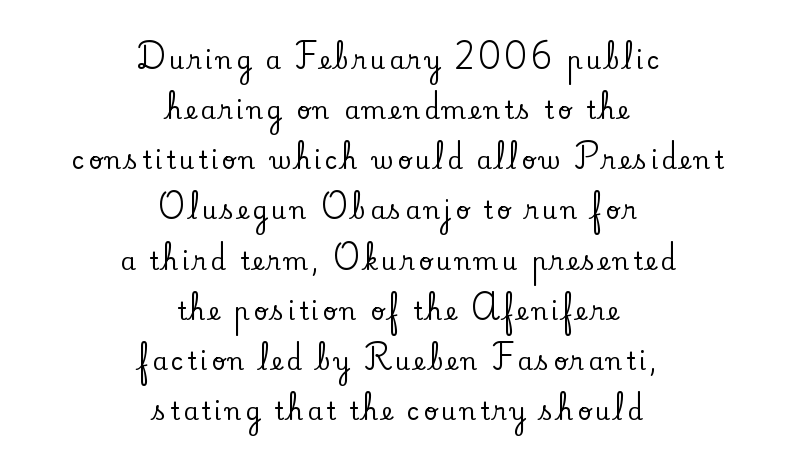
Q: Is the text italic (slanted)? A: No, it is upright.
Q: Is the text underlined? A: No.
Q: How is the paragraph aligned? A: Centered.
Q: Is the spacing between lines tight, normal or loose? A: Loose.
